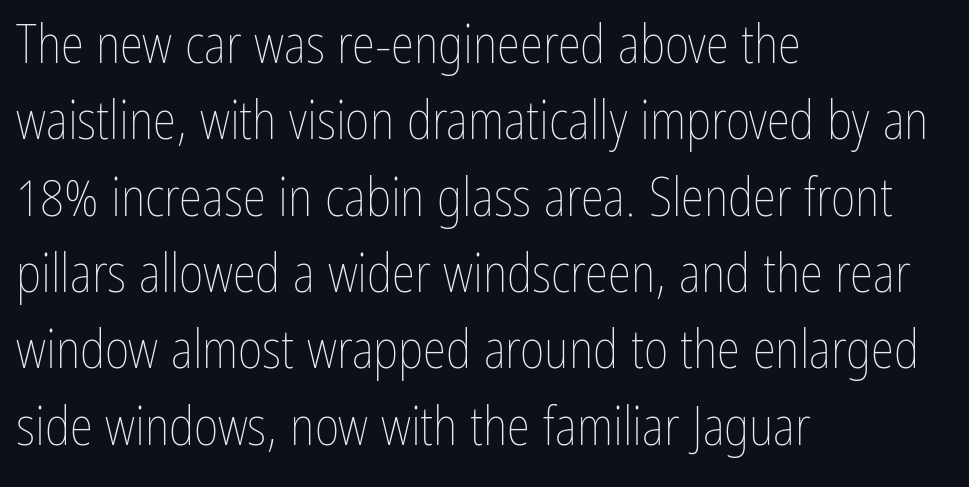
{"italic": "no", "bold": "no", "weight": "thin", "width": "condensed", "stroke_contrast": "low", "x_height": "medium", "monospaced": "no", "underline": "no", "align": "left", "line_spacing": "normal", "line_spacing_ratio": 1.44, "letter_spacing": "normal", "letter_spacing_em": 0.0, "glyph_px": 53}
